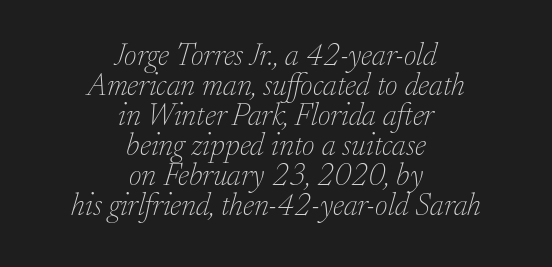
{"serif": "yes", "italic": "yes", "lean": "right", "slant_degrees": 17, "bold": "no", "weight": "thin", "width": "normal", "stroke_contrast": "low", "x_height": "small", "monospaced": "no", "underline": "no", "align": "center", "line_spacing": "tight", "line_spacing_ratio": 0.97, "letter_spacing": "normal", "letter_spacing_em": 0.0, "glyph_px": 31}
